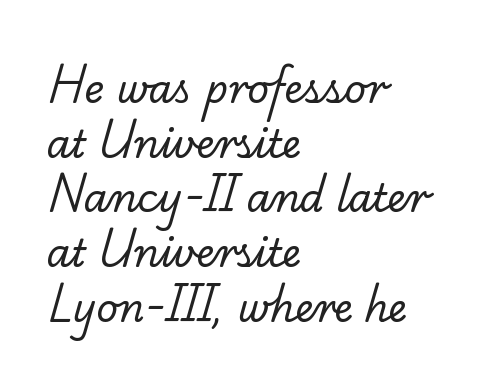
The image shows 38 px regular-weight type; set left-aligned, normal line spacing (1.44x), normal letter spacing, not underlined; low stroke contrast and a small x-height.
